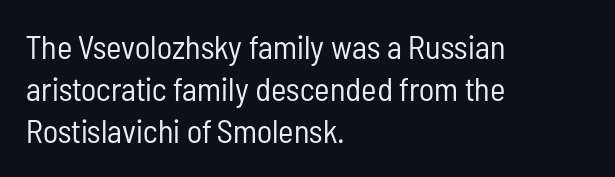
{"serif": "no", "italic": "no", "bold": "no", "weight": "regular", "width": "condensed", "stroke_contrast": "low", "x_height": "medium", "monospaced": "no", "underline": "no", "align": "left", "line_spacing": "normal", "line_spacing_ratio": 1.28, "letter_spacing": "normal", "letter_spacing_em": 0.0, "glyph_px": 33}
